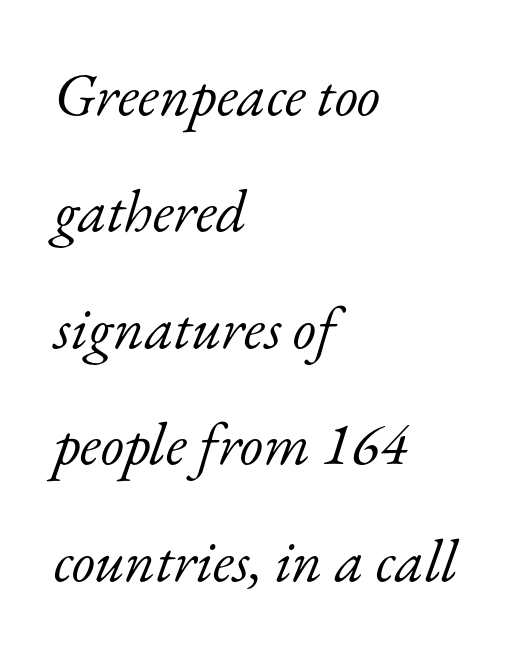
This block would shrink considerably if given ordinary leading; it's expanded now. The passage shown has conventional tracking throughout. The font sits on the lighter half of the weight spectrum, regular included. The characters display serif detailing at their extremities.
